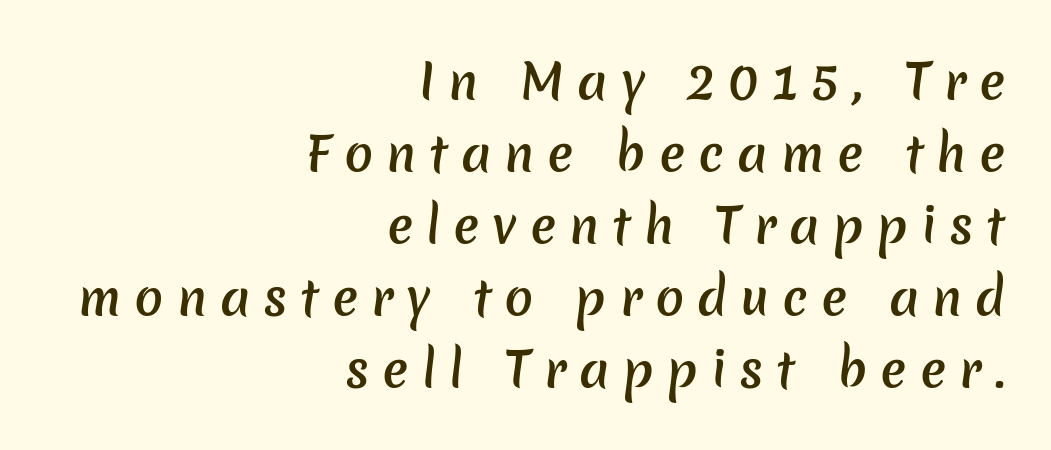
Q: Is the text bold? A: Semi-bold.
Q: Is the typeface a serif or a sans-serif typeface? A: Sans-serif.
Q: Is the text underlined? A: No.
Q: How is the paragraph aligned? A: Right-aligned.
Q: Is the spacing between letters normal or unusually wide? A: Unusually wide.
Q: Is the spacing between lines tight, normal or loose? A: Normal.
Q: Width (condensed, normal, or wide)? A: Normal.
Q: Stroke contrast? A: Low.
Q: x-height? A: Medium.
Q: Monospaced? A: No.
